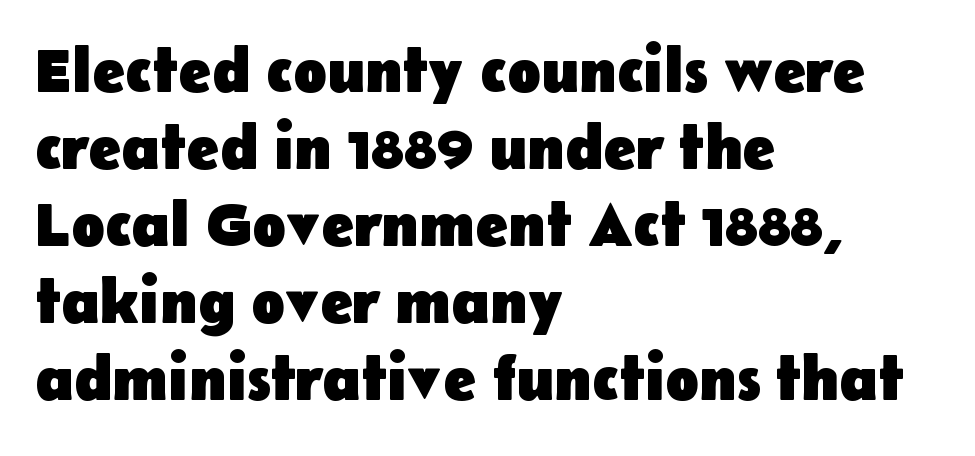
Q: Is the text bold? A: Yes.
Q: Is the text italic (slanted)? A: No, it is upright.
Q: Is the typeface a serif or a sans-serif typeface? A: Sans-serif.
Q: Is the text underlined? A: No.
Q: How is the paragraph aligned? A: Left-aligned.
Q: Is the spacing between letters normal or unusually wide? A: Normal.
Q: Width (condensed, normal, or wide)? A: Normal.
Q: Stroke contrast? A: Low.
Q: x-height? A: Medium.
Q: Monospaced? A: No.
